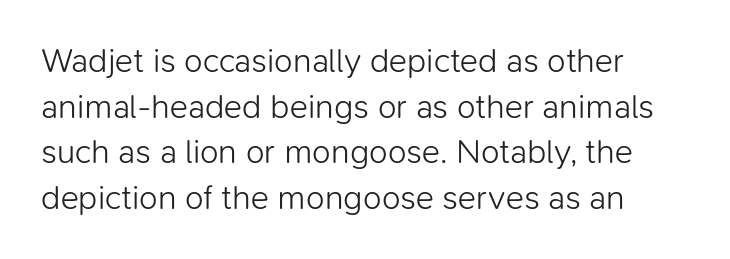
{"serif": "no", "italic": "no", "bold": "no", "weight": "light", "width": "normal", "stroke_contrast": "low", "x_height": "medium", "monospaced": "no", "underline": "no", "align": "left", "line_spacing": "normal", "line_spacing_ratio": 1.34, "letter_spacing": "normal", "letter_spacing_em": 0.0, "glyph_px": 34}
